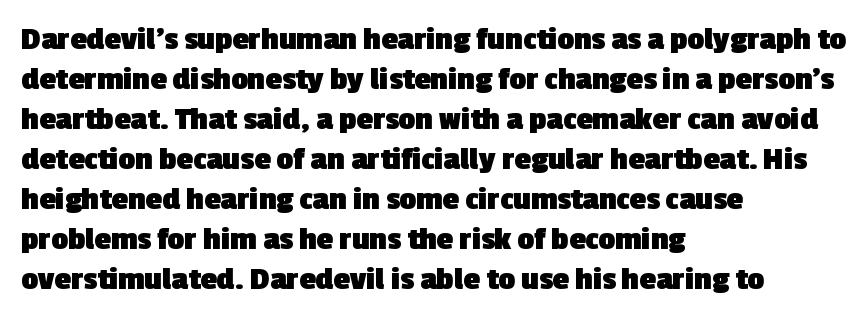
The image shows 33 px heavy sans-serif type; set left-aligned, line spacing 1.21x, normal letter spacing, not underlined; a medium x-height.
